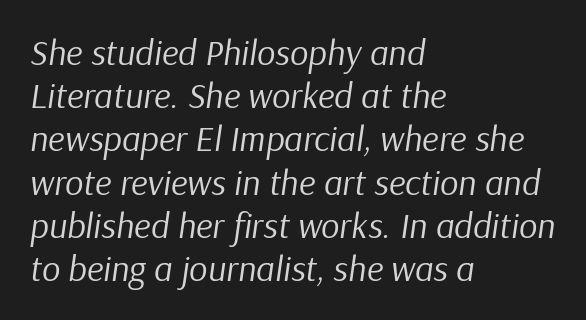
The letters advance in unequal steps, a hallmark of proportional type. The typesetter chose a ragged-right arrangement here. Bold? No — there's no thickening of the strokes. Observe the ordinary spacing: letters are neighbours, not strangers. The font's italic variant was chosen for this text. Check the space under the baseline: it is left empty.
